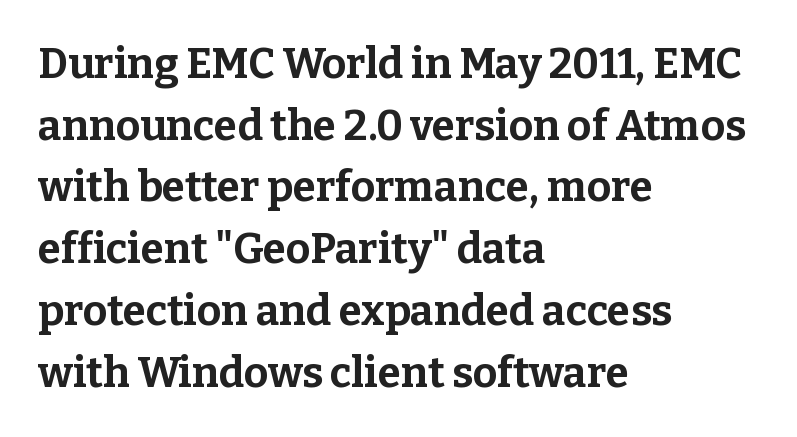
The image shows 42 px bold serif type, upright; set left-aligned, normal line spacing (1.47x), normal letter spacing, not underlined; low stroke contrast and a medium x-height.
